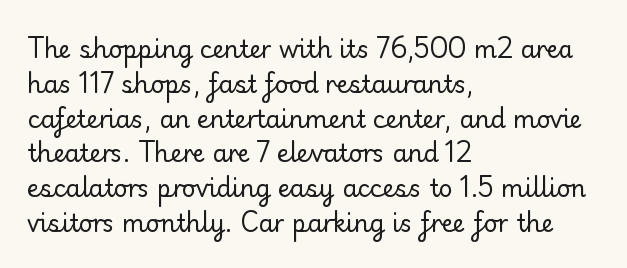
Summary of weight: not heavy and not bold. The passage shown stacks its lines at a standard gap. Upright lettering throughout. Tracking value appears to be zero — textbook default spacing.
